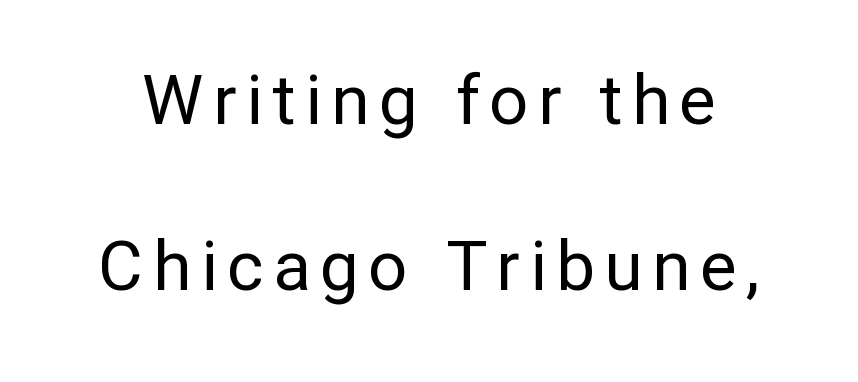
The image shows 69 px regular-weight sans-serif type, upright; set loose line spacing (2.41x), not underlined; low stroke contrast and a medium x-height.
